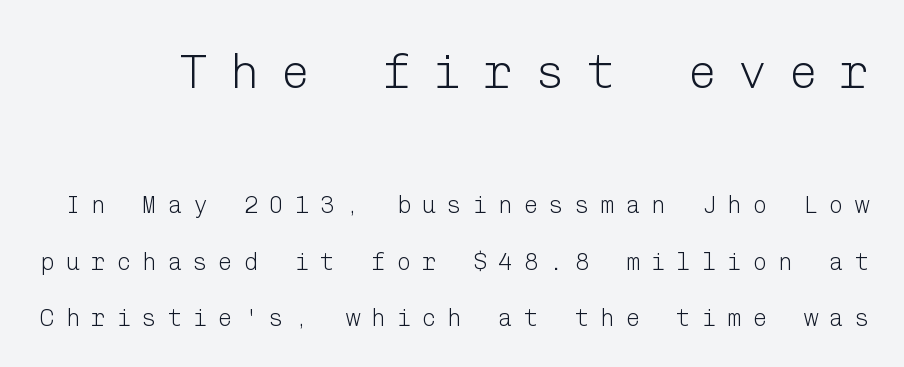
The image shows 48 px light sans-serif type, upright; set loose line spacing (2.35x), unusually wide letter spacing (+0.46 em), not underlined; the first (top) block is 2.0x larger; low stroke contrast and a medium x-height.
